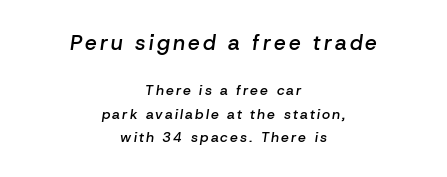
Q: Is the text bold? A: Semi-bold.
Q: Is the text italic (slanted)? A: Yes, it leans right by about 8 degrees.
Q: Is the text underlined? A: No.
Q: How is the paragraph aligned? A: Centered.
Q: Is the spacing between lines tight, normal or loose? A: Normal.
Q: Which block of text is set in a larger size, the first (top) or the second (bottom)? A: The first (top) one.
